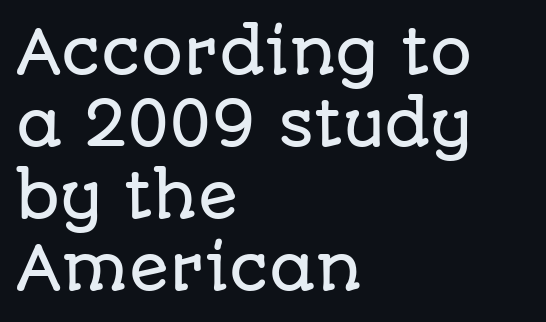
{"serif": "no", "italic": "no", "width": "normal", "stroke_contrast": "low", "x_height": "large", "monospaced": "no", "underline": "no", "align": "left", "line_spacing_ratio": 1.22, "letter_spacing": "normal", "letter_spacing_em": 0.0, "glyph_px": 59}
